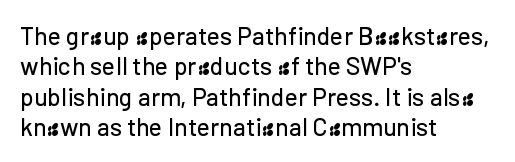
The image shows 25 px text type, upright; set left-aligned, line spacing 1.22x, normal letter spacing, not underlined.
